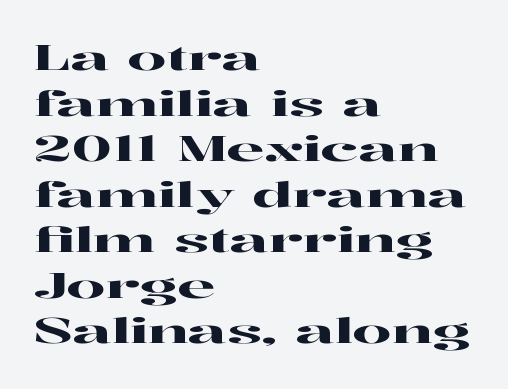
The text block is weighted toward the left margin, trailing off unevenly rightward. Vertical spacing — default. Quick note: underline off. Every character sits straight up, as roman type does.
